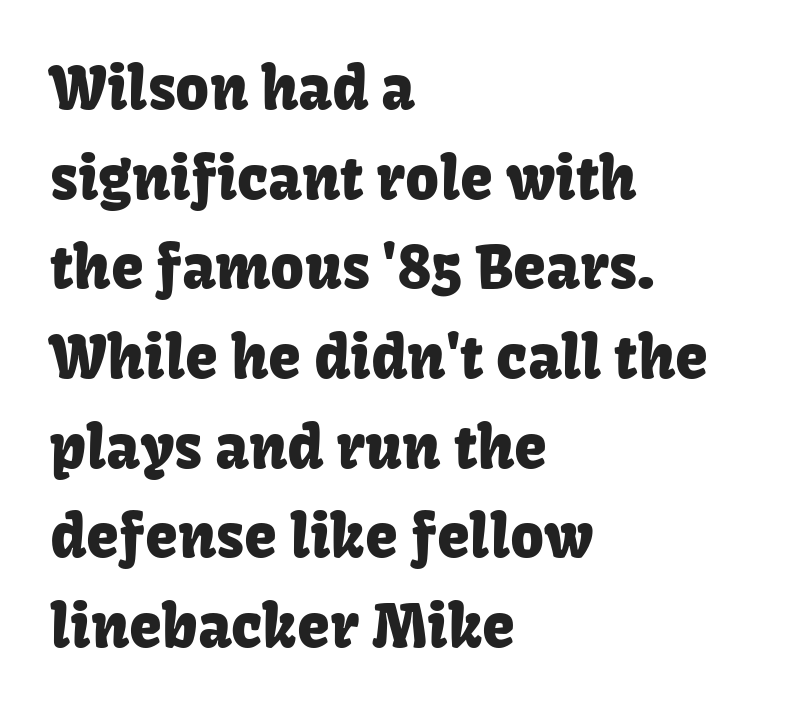
The image shows 59 px sans-serif type, upright; set left-aligned, normal line spacing (1.52x), normal letter spacing, not underlined; low stroke contrast and a medium x-height.
